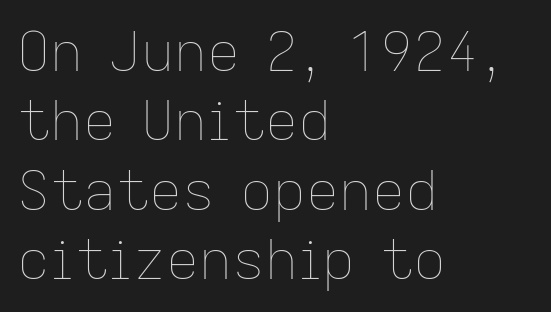
A classic flush-left, rag-right setting is used for this passage. The type is set solid horizontally, with unmodified tracking. The rendering uses a moderate line-height, typical for paragraphs. Posture: upright roman. The letterforms sit at book weight or below. The rendering uses natural spacing where letterforms have individual widths.
